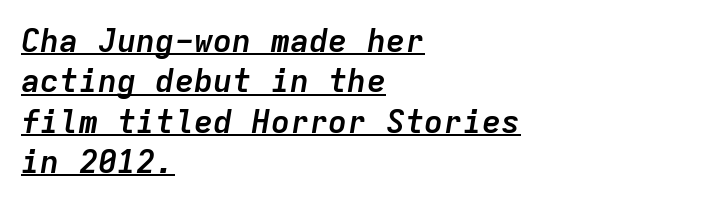
{"italic": "yes", "lean": "right", "slant_degrees": 9, "bold": "yes", "weight": "semibold", "width": "normal", "stroke_contrast": "low", "x_height": "medium", "monospaced": "yes", "underline": "yes", "align": "left", "line_spacing": "normal", "line_spacing_ratio": 1.26, "letter_spacing": "normal", "letter_spacing_em": 0.0, "glyph_px": 32}
